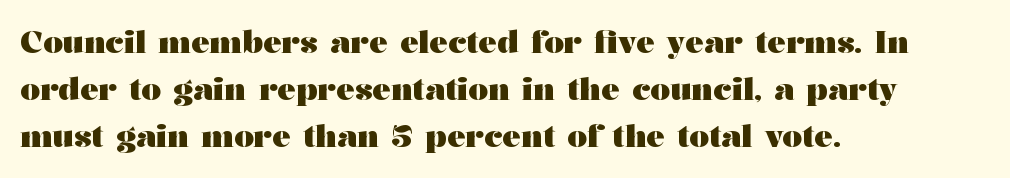
The image shows 31 px heavy, wide serif type, upright; set left-aligned, normal line spacing (1.52x), normal letter spacing, not underlined; medium stroke contrast and a medium x-height.
